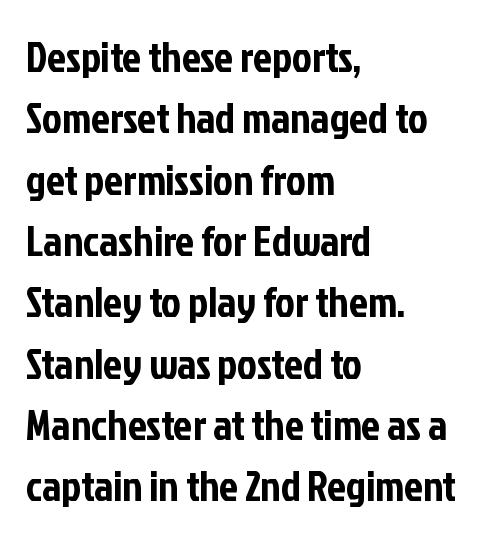
The image shows 42 px condensed sans-serif type, upright; set left-aligned, normal line spacing (1.46x), normal letter spacing, not underlined; low stroke contrast and a medium x-height.
